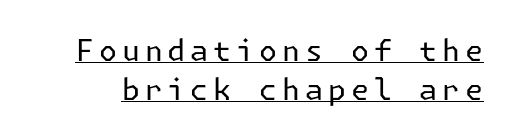
This is roman type, the default non-slanted kind. The leading is moderate, giving the passage an even texture. Stem width sits at or under what a default text font uses. Serif or sans? Sans — the stroke terminals are bare. The specimen includes a rule beneath the text block's lines.
